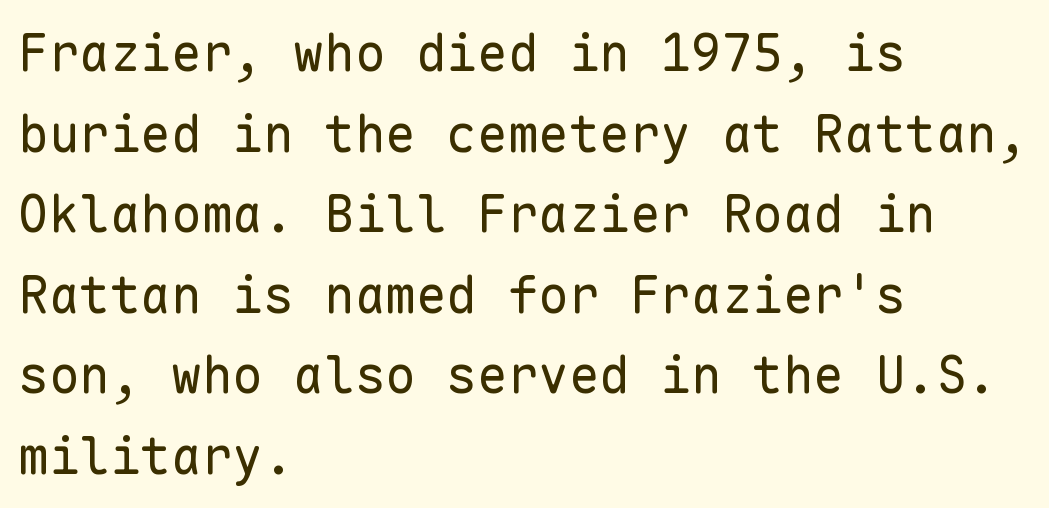
The text block is weighted toward the left margin, trailing off unevenly rightward. The space directly below the letters is spotless. The rendering keeps characters at their native spacing. How would I describe the line gaps? Plain and ordinary. The lettering stays uniformly vertical, giving the passage a roman look. Serifs: no, the terminals of the letterforms are clean.
